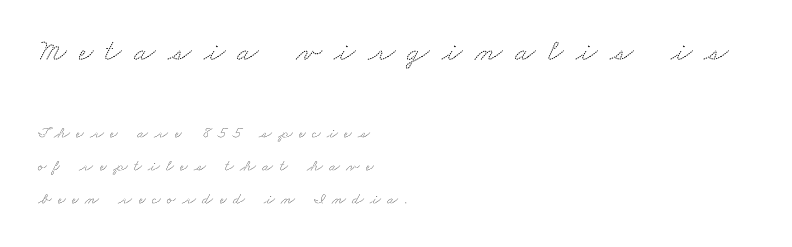
The image shows 31 px wide serif type; set left-aligned, loose line spacing (2.05x), unusually wide letter spacing (+0.4 em), not underlined; the first (top) block is 1.94x larger; medium stroke contrast and a small x-height.
